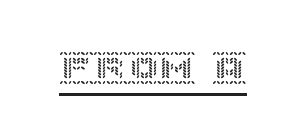
{"italic": "no", "width": "normal", "x_height": "large", "underline": "yes", "letter_spacing": "normal", "letter_spacing_em": 0.0, "glyph_px": 34}
